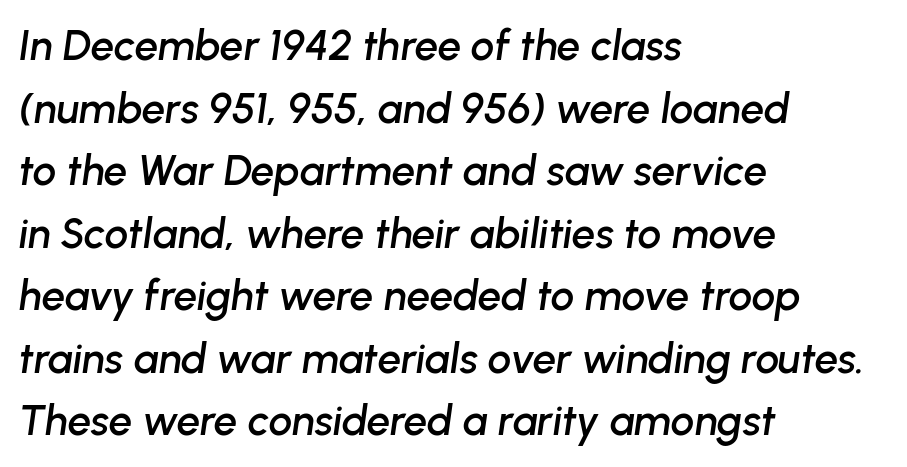
{"italic": "yes", "lean": "right", "slant_degrees": 8, "width": "normal", "stroke_contrast": "low", "x_height": "medium", "monospaced": "no", "underline": "no", "align": "left", "line_spacing": "normal", "line_spacing_ratio": 1.49, "letter_spacing": "normal", "letter_spacing_em": 0.0, "glyph_px": 42}
